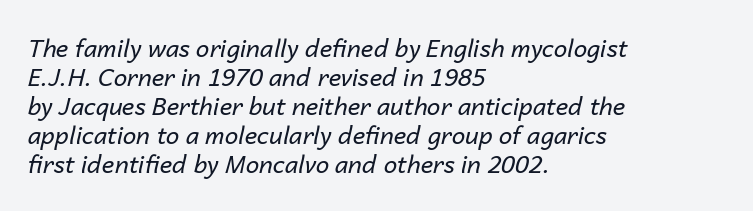
{"italic": "yes", "lean": "right", "slant_degrees": 14, "bold": "no", "underline": "no", "align": "left", "line_spacing_ratio": 1.21, "letter_spacing": "normal", "letter_spacing_em": 0.0, "glyph_px": 24}
